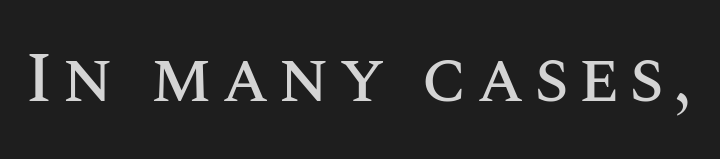
The image shows 71 px text type, upright; set not underlined; medium stroke contrast and a large x-height.
